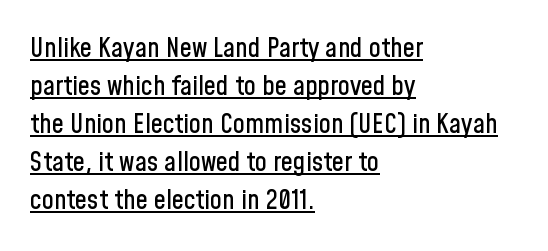
The image shows 27 px text type, upright; set left-aligned, normal line spacing (1.41x), normal letter spacing, underlined.
